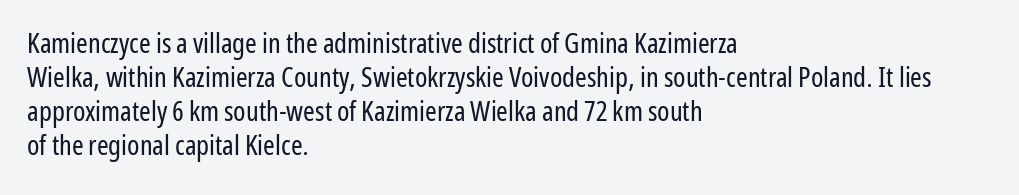
{"serif": "no", "italic": "no", "bold": "no", "weight": "regular", "width": "condensed", "stroke_contrast": "low", "x_height": "medium", "monospaced": "no", "underline": "no", "align": "left", "line_spacing_ratio": 1.22, "letter_spacing": "normal", "letter_spacing_em": 0.0, "glyph_px": 28}
